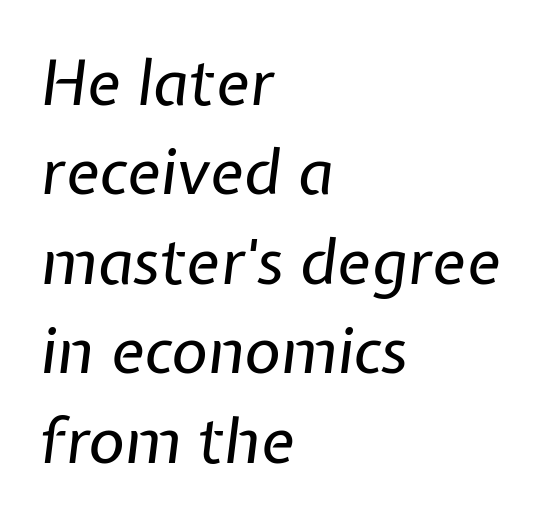
Q: Is the text bold? A: No.
Q: Is the text italic (slanted)? A: Yes, it leans right by about 7 degrees.
Q: Is the text underlined? A: No.
Q: How is the paragraph aligned? A: Left-aligned.
Q: Is the spacing between letters normal or unusually wide? A: Normal.
Q: Is the spacing between lines tight, normal or loose? A: Normal.
Q: Width (condensed, normal, or wide)? A: Normal.
Q: Stroke contrast? A: Low.
Q: x-height? A: Medium.
Q: Monospaced? A: No.
